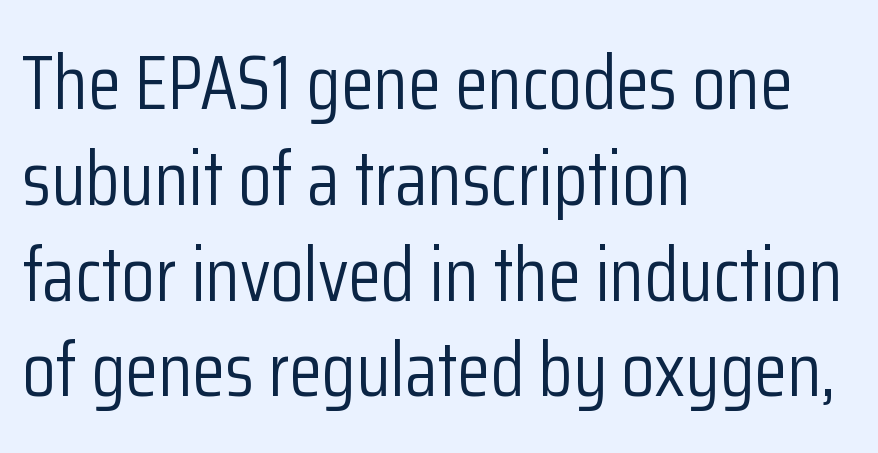
Each line starts at the same left margin while the right side varies. If you drew a line through each stem, it would be perfectly vertical. Letterform terminals end flat and unadorned throughout the passage. Descenders are the only things crossing below the line.
